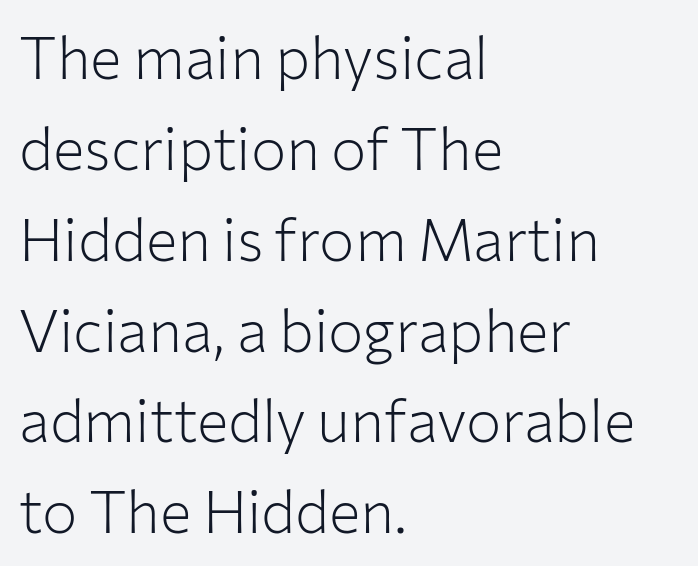
{"serif": "no", "italic": "no", "bold": "no", "weight": "light", "width": "normal", "stroke_contrast": "low", "x_height": "medium", "monospaced": "no", "underline": "no", "align": "left", "line_spacing": "normal", "line_spacing_ratio": 1.54, "letter_spacing": "normal", "letter_spacing_em": 0.0, "glyph_px": 59}
